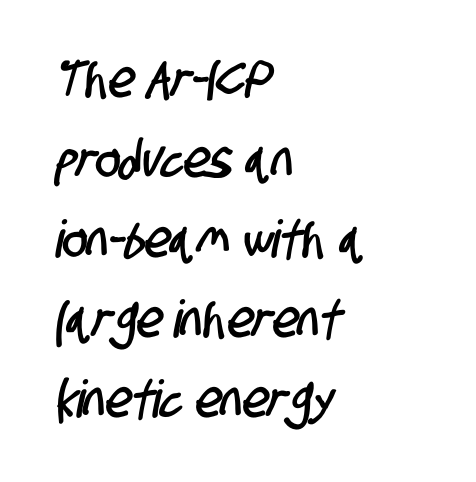
Q: Is the typeface a serif or a sans-serif typeface? A: Sans-serif.
Q: Is the text underlined? A: No.
Q: How is the paragraph aligned? A: Left-aligned.
Q: Is the spacing between letters normal or unusually wide? A: Normal.
Q: Is the spacing between lines tight, normal or loose? A: Normal.
Q: Width (condensed, normal, or wide)? A: Condensed.
Q: Stroke contrast? A: Low.
Q: x-height? A: Large.
Q: Monospaced? A: No.
